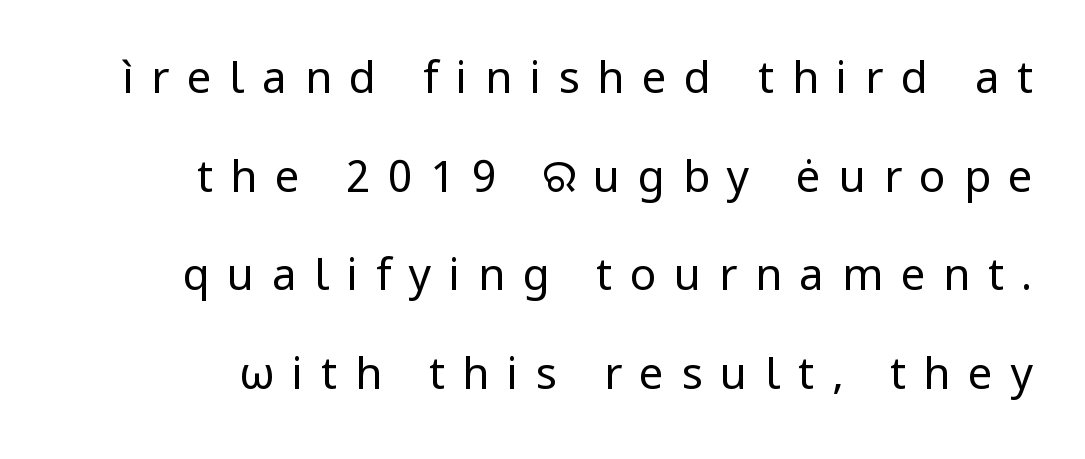
The image shows 44 px regular-weight sans-serif type, upright; set loose line spacing (2.24x), unusually wide letter spacing (+0.4 em), not underlined; low stroke contrast and a medium x-height.
